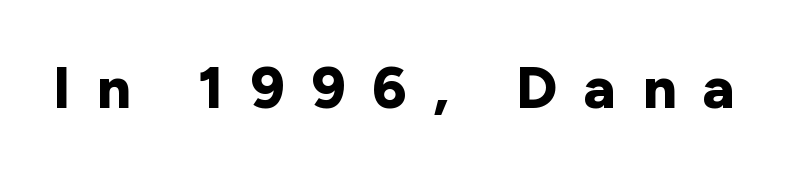
Q: Is the text bold? A: Yes.
Q: Is the text italic (slanted)? A: No, it is upright.
Q: Is the typeface a serif or a sans-serif typeface? A: Sans-serif.
Q: Is the text underlined? A: No.
Q: Is the spacing between letters normal or unusually wide? A: Unusually wide.
Q: Width (condensed, normal, or wide)? A: Normal.
Q: Stroke contrast? A: Low.
Q: x-height? A: Medium.
Q: Monospaced? A: No.
